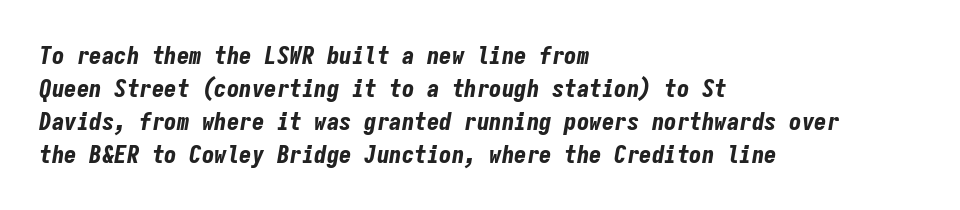
The image shows 25 px bold type, italic (leaning right); set left-aligned, normal line spacing (1.32x), normal letter spacing, not underlined.
